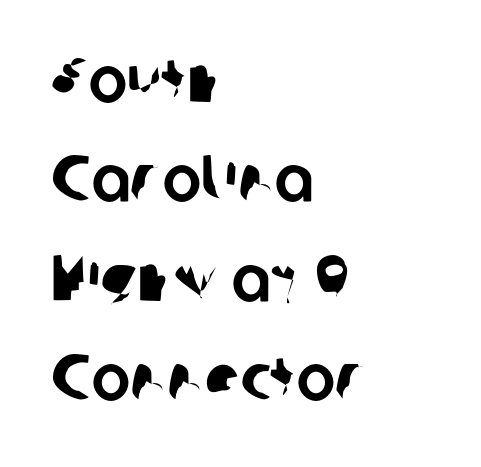
The image shows 65 px sans-serif type; set left-aligned, normal line spacing (1.53x), normal letter spacing, not underlined; low stroke contrast and a medium x-height.
